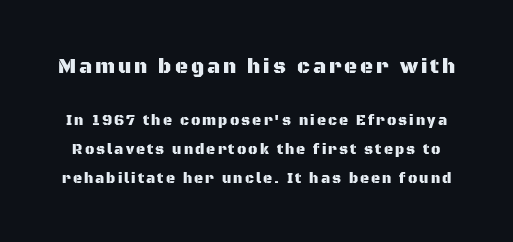
Does the leading feel generous? Absolutely, it's lavish. Glance below the letters and you will spot only blank space. Visually, the top section dominates because its glyphs are scaled up. In terms of posture, this sample is upright.
